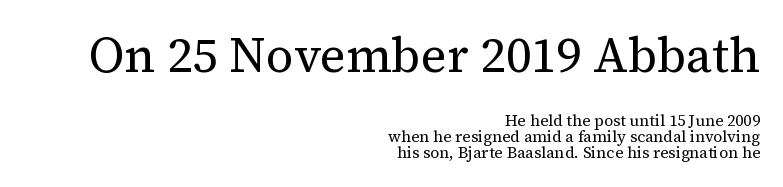
The image shows 49 px regular-weight serif type, upright; set right-aligned, tight line spacing (0.98x), normal letter spacing, not underlined; the first (top) block is 3.06x larger; medium stroke contrast and a medium x-height.
